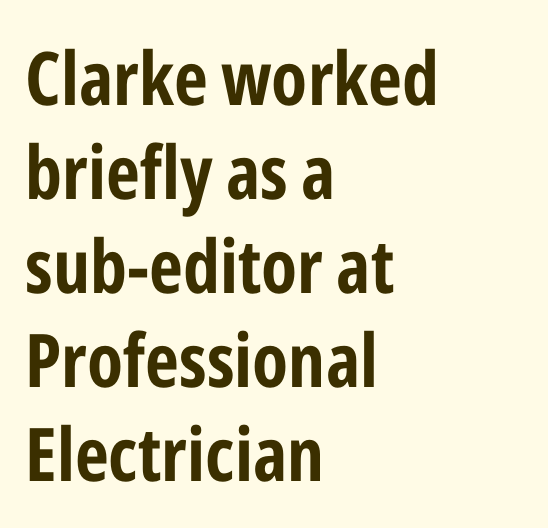
Q: Is the text bold? A: Yes.
Q: Is the text italic (slanted)? A: No, it is upright.
Q: Is the typeface a serif or a sans-serif typeface? A: Sans-serif.
Q: Is the text underlined? A: No.
Q: How is the paragraph aligned? A: Left-aligned.
Q: Is the spacing between letters normal or unusually wide? A: Normal.
Q: Is the spacing between lines tight, normal or loose? A: Normal.
Q: Width (condensed, normal, or wide)? A: Condensed.
Q: Stroke contrast? A: Low.
Q: x-height? A: Medium.
Q: Monospaced? A: No.
